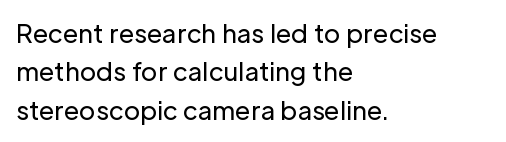
The image shows 25 px text type, upright; set left-aligned, normal line spacing (1.54x), normal letter spacing, not underlined.
